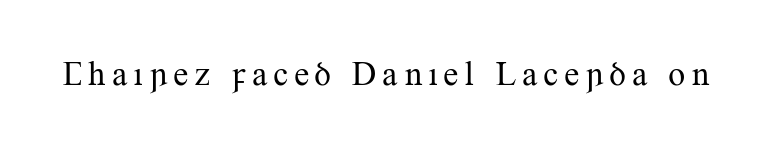
The image shows 34 px regular-weight serif type, upright; set not underlined; medium stroke contrast and a small x-height.
